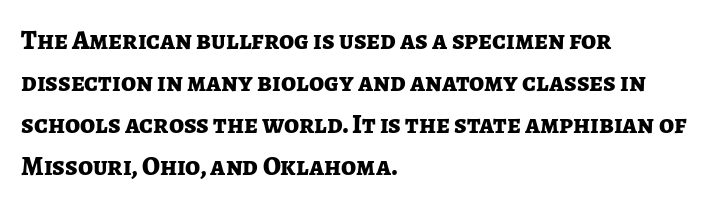
{"italic": "no", "bold": "yes", "underline": "no", "align": "left", "line_spacing": "normal", "line_spacing_ratio": 1.55, "letter_spacing": "normal", "letter_spacing_em": 0.0, "glyph_px": 27}
